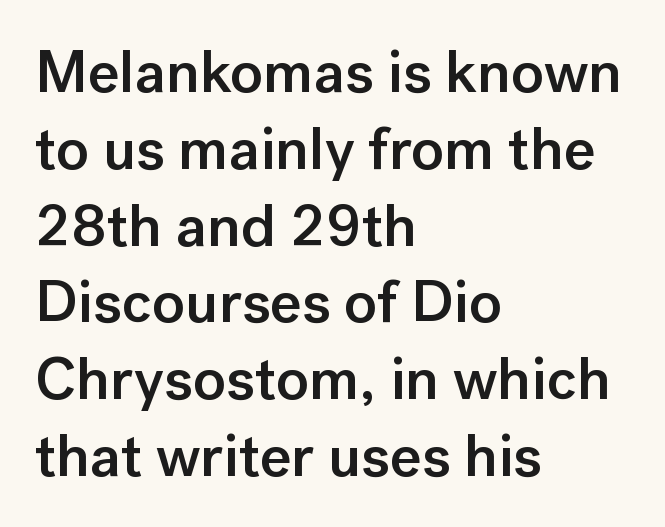
Q: Is the text bold? A: Semi-bold.
Q: Is the text italic (slanted)? A: No, it is upright.
Q: Is the typeface a serif or a sans-serif typeface? A: Sans-serif.
Q: Is the text underlined? A: No.
Q: How is the paragraph aligned? A: Left-aligned.
Q: Is the spacing between letters normal or unusually wide? A: Normal.
Q: Is the spacing between lines tight, normal or loose? A: Normal.
Q: Width (condensed, normal, or wide)? A: Normal.
Q: Stroke contrast? A: Low.
Q: x-height? A: Medium.
Q: Monospaced? A: No.
